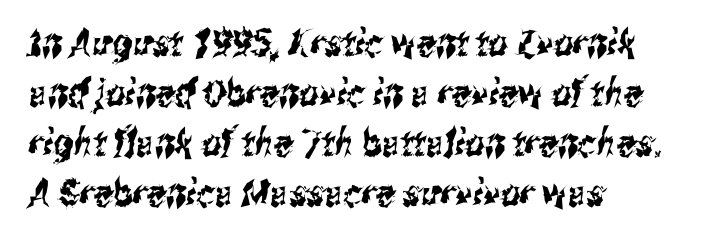
The image shows 38 px condensed sans-serif type; set left-aligned, normal line spacing (1.32x), normal letter spacing, not underlined; medium stroke contrast and a medium x-height.
